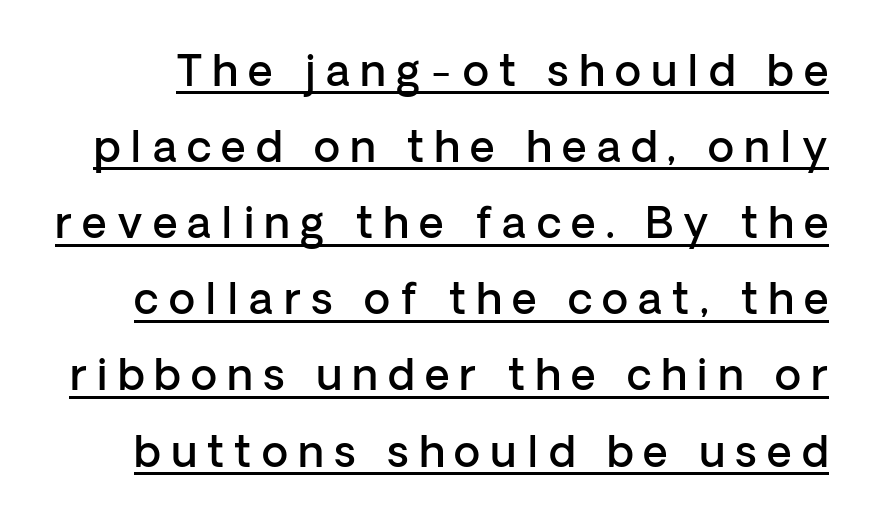
Q: Is the text bold? A: Semi-bold.
Q: Is the text italic (slanted)? A: No, it is upright.
Q: Is the typeface a serif or a sans-serif typeface? A: Sans-serif.
Q: Is the text underlined? A: Yes.
Q: Is the spacing between letters normal or unusually wide? A: Unusually wide.
Q: Width (condensed, normal, or wide)? A: Normal.
Q: Stroke contrast? A: Low.
Q: x-height? A: Medium.
Q: Monospaced? A: No.
